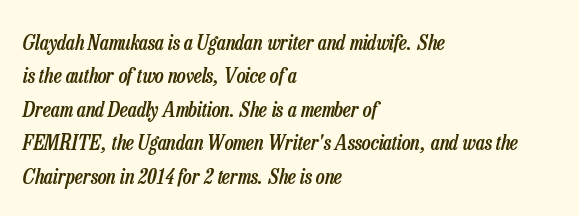
The lettering tilts uniformly, giving the passage an italic look. Notice the strokes are somewhat thickened but not fully heavy: this is a semibold. Type without underlining. These lines keep a tight, regular rhythm from letter to letter. Vertical spacing — default.
